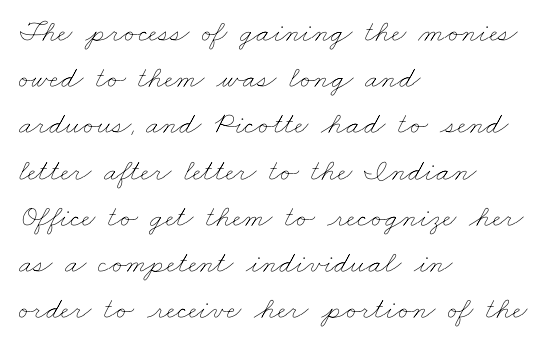
{"bold": "no", "weight": "thin", "width": "wide", "stroke_contrast": "low", "x_height": "small", "monospaced": "no", "underline": "no", "align": "left", "line_spacing": "normal", "line_spacing_ratio": 1.49, "letter_spacing": "normal", "letter_spacing_em": 0.0, "glyph_px": 31}
